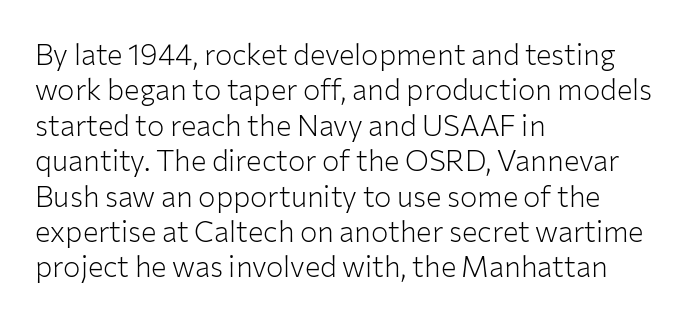
{"serif": "no", "italic": "no", "bold": "no", "weight": "light", "width": "normal", "stroke_contrast": "low", "x_height": "medium", "monospaced": "no", "underline": "no", "align": "left", "line_spacing_ratio": 1.22, "letter_spacing": "normal", "letter_spacing_em": 0.0, "glyph_px": 29}
